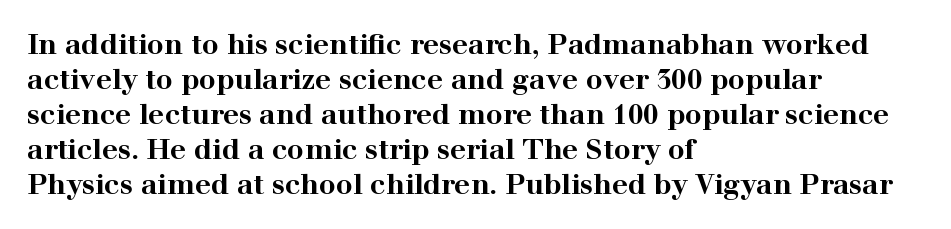
The ragged edge is on the right, which tells us the setting is flush left. Standard letterfit; no display-style spreading of the glyphs. A dark, heavy texture on the line: the type is bold. Character widths vary here, with narrow letters taking less room than wide ones. Note: serifs present on the glyphs.
